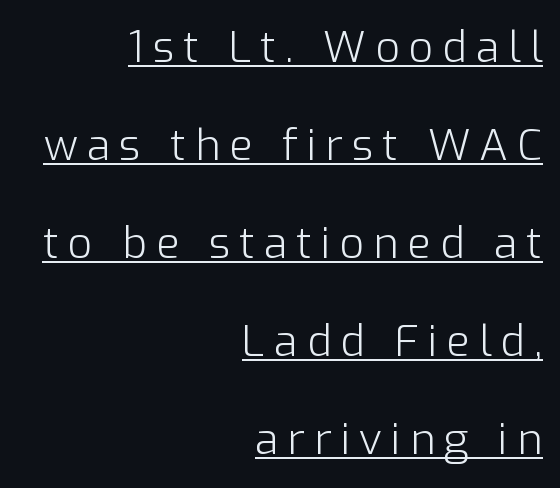
You can tell it's not italic because the verticals are truly vertical. The characters display no serif detailing; their extremities are plain. Someone cranked the tracking dial way up on this one. Is the block centered? No — it sits flush against the right margin. Emphasis is given by a line drawn under the lettering.
